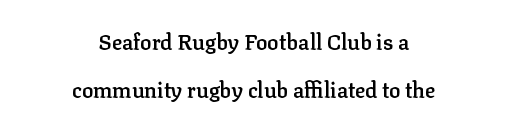
The strip under each line holds only bare page. What weight is shown? A semibold, between regular and bold. One-word summary of the alignment: center. This is roman type, the default non-slanted kind. The lines are spread far apart with generous leading. Caption: standard tracking, unaltered.
